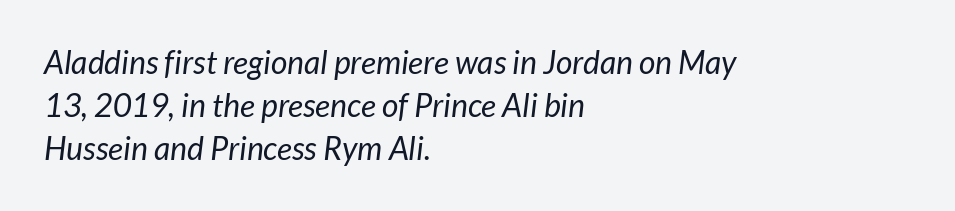
The image shows 32 px regular-weight sans-serif type; set left-aligned, normal line spacing (1.35x), normal letter spacing, not underlined; low stroke contrast and a medium x-height.
